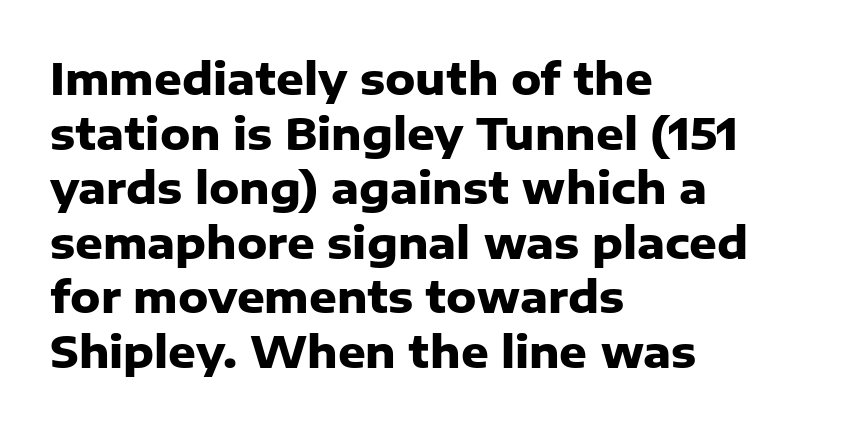
The image shows 43 px heavy sans-serif type, upright; set left-aligned, normal line spacing (1.27x), normal letter spacing, not underlined; low stroke contrast and a medium x-height.
